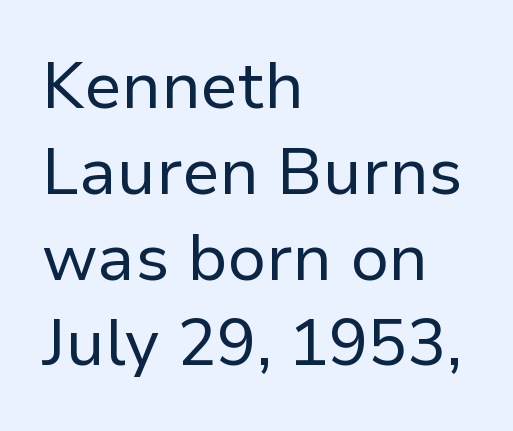
Q: Is the text bold? A: No.
Q: Is the text italic (slanted)? A: No, it is upright.
Q: Is the typeface a serif or a sans-serif typeface? A: Sans-serif.
Q: Is the text underlined? A: No.
Q: How is the paragraph aligned? A: Left-aligned.
Q: Is the spacing between letters normal or unusually wide? A: Normal.
Q: Is the spacing between lines tight, normal or loose? A: Normal.
Q: Width (condensed, normal, or wide)? A: Normal.
Q: Stroke contrast? A: Low.
Q: x-height? A: Medium.
Q: Monospaced? A: No.
